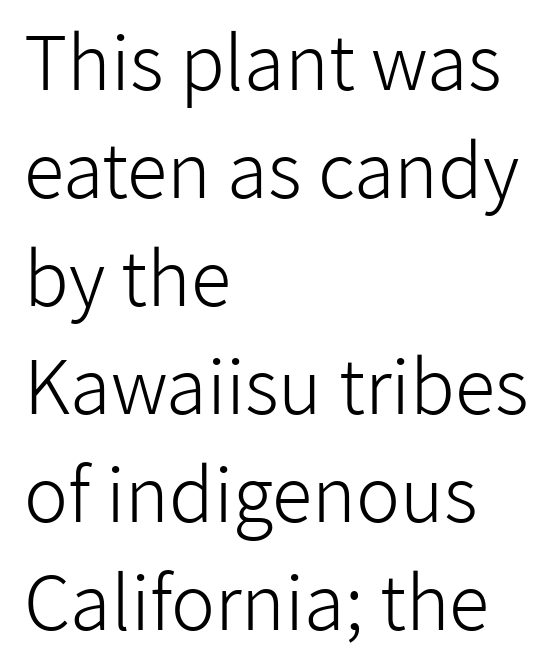
{"serif": "no", "italic": "no", "bold": "no", "weight": "light", "width": "normal", "stroke_contrast": "low", "x_height": "medium", "monospaced": "no", "underline": "no", "align": "left", "line_spacing": "normal", "line_spacing_ratio": 1.46, "letter_spacing": "normal", "letter_spacing_em": 0.0, "glyph_px": 74}
